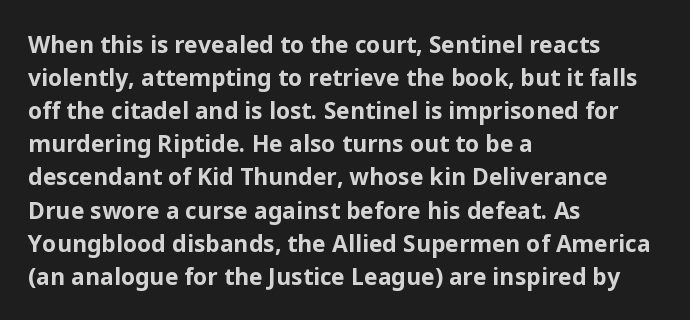
The image shows 23 px bold type, upright; set left-aligned, normal line spacing (1.44x), normal letter spacing, not underlined.
